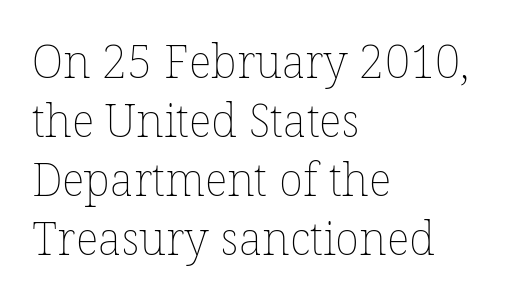
Vertically, the passage feels balanced, rows spaced as you'd expect. All the whitespace from short lines collects on the right. Note the varied advance widths — an 'i' is clearly narrower than an 'm'. Upright lettering throughout. Letter spacing: default.
